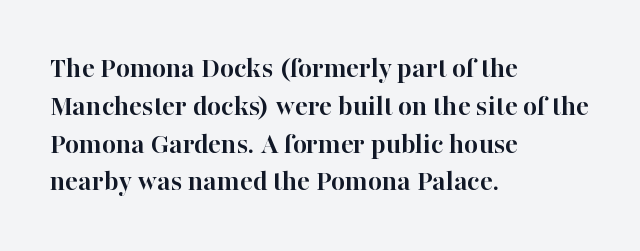
{"serif": "yes", "italic": "no", "bold": "yes", "weight": "semibold", "width": "normal", "stroke_contrast": "high", "x_height": "medium", "monospaced": "no", "underline": "no", "align": "left", "line_spacing": "normal", "line_spacing_ratio": 1.26, "letter_spacing": "normal", "letter_spacing_em": 0.0, "glyph_px": 30}
